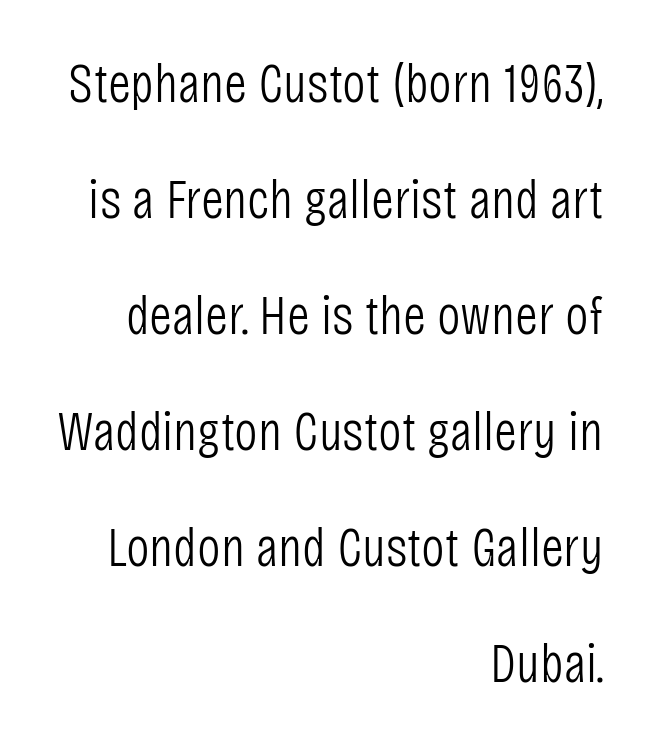
Check where the strokes stop: nothing finishes them off — pure sans. This sample has the flowing, uneven cadence of proportional lettering. Heaviness? Minimal to ordinary, like unemphasized prose. Tracking value appears to be zero — textbook default spacing. Rendered with straight, roman letterforms. Descenders are the only things crossing below the line.
